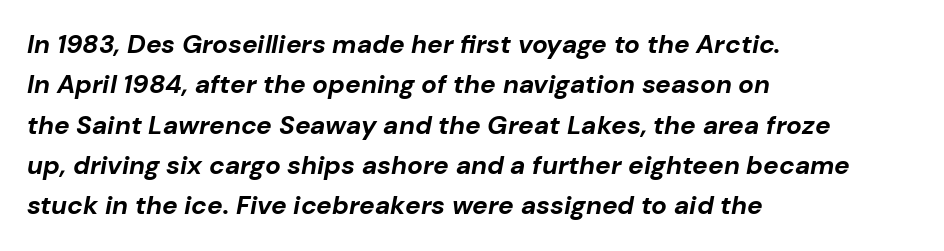
Q: Is the text bold? A: Yes.
Q: Is the text italic (slanted)? A: Yes, it leans right by about 10 degrees.
Q: Is the text underlined? A: No.
Q: How is the paragraph aligned? A: Left-aligned.
Q: Is the spacing between letters normal or unusually wide? A: Normal.
Q: Is the spacing between lines tight, normal or loose? A: Normal.
